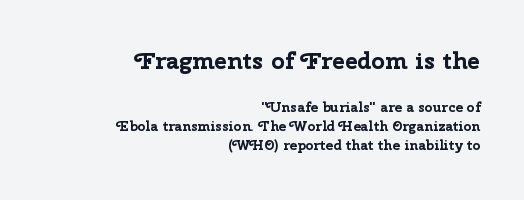
The image shows 24 px bold type, upright; set right-aligned, normal line spacing (1.39x), normal letter spacing, not underlined; the first (top) block is 1.71x larger.
